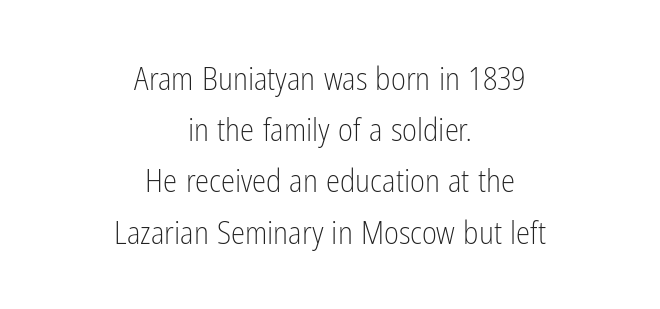
{"serif": "no", "italic": "no", "bold": "no", "weight": "light", "width": "condensed", "stroke_contrast": "low", "x_height": "medium", "monospaced": "no", "underline": "no", "align": "center", "line_spacing": "normal", "line_spacing_ratio": 1.6, "letter_spacing": "normal", "letter_spacing_em": 0.0, "glyph_px": 32}
